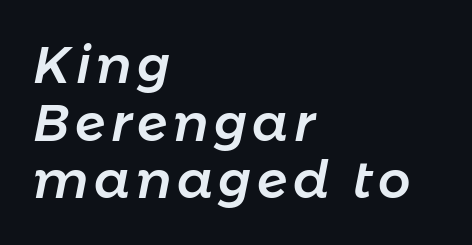
Q: Is the text italic (slanted)? A: Yes, it leans right by about 11 degrees.
Q: Is the text underlined? A: No.
Q: How is the paragraph aligned? A: Left-aligned.
Q: Is the spacing between lines tight, normal or loose? A: Tight.
Q: Width (condensed, normal, or wide)? A: Normal.
Q: Stroke contrast? A: Low.
Q: x-height? A: Medium.
Q: Monospaced? A: No.
